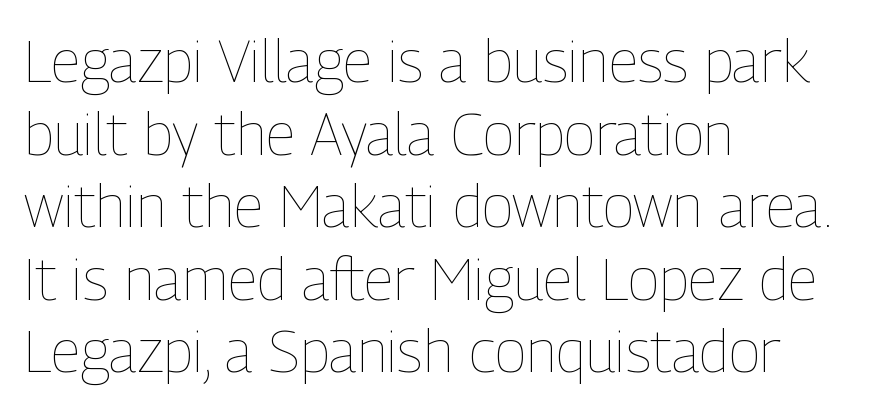
Unbolded letterforms with no extra heft. Descender tails drop into unmarked territory. Line starts are locked; line ends wander. Observe the ordinary spacing: letters are neighbours, not strangers. Characters remain perfectly vertical along every line. The rendering uses natural spacing where letterforms have individual widths.
